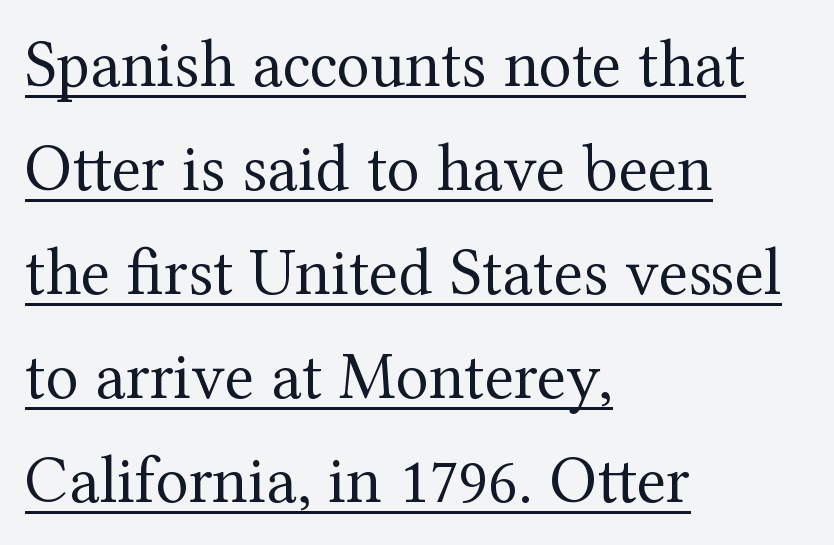
Is the letter spacing exaggerated? No — it looks like the ordinary default. The line-height multiplier appears to be the usual default. This is not heavy type; no bold has been used. Looks like regular typesetting: each glyph gets only the width it needs.
